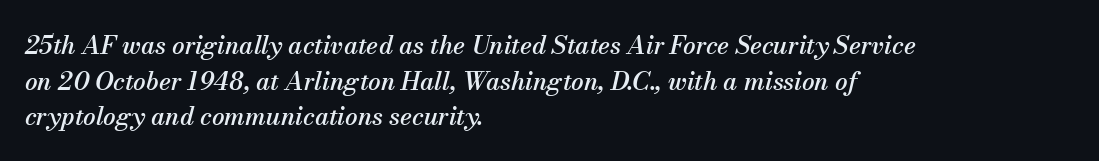
Underline: absent. A typesetter would call this leading conventional body-copy spacing. An italicized treatment has been applied to the whole sample. These lines stack with their left ends in a neat column. Tracking value appears to be zero — textbook default spacing.
